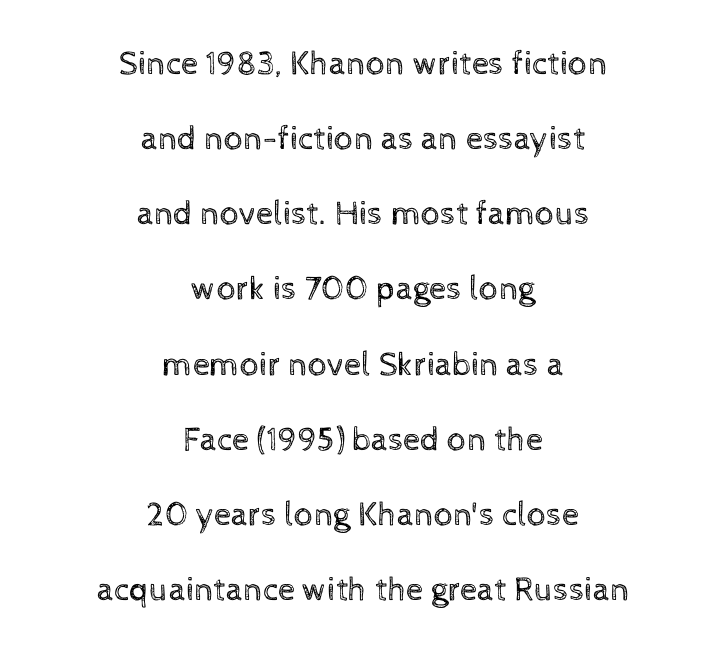
Q: Is the text bold? A: No.
Q: Is the text italic (slanted)? A: No, it is upright.
Q: Is the text underlined? A: No.
Q: How is the paragraph aligned? A: Centered.
Q: Is the spacing between letters normal or unusually wide? A: Normal.
Q: Is the spacing between lines tight, normal or loose? A: Loose.
Q: Width (condensed, normal, or wide)? A: Normal.
Q: x-height? A: Medium.
Q: Monospaced? A: No.
